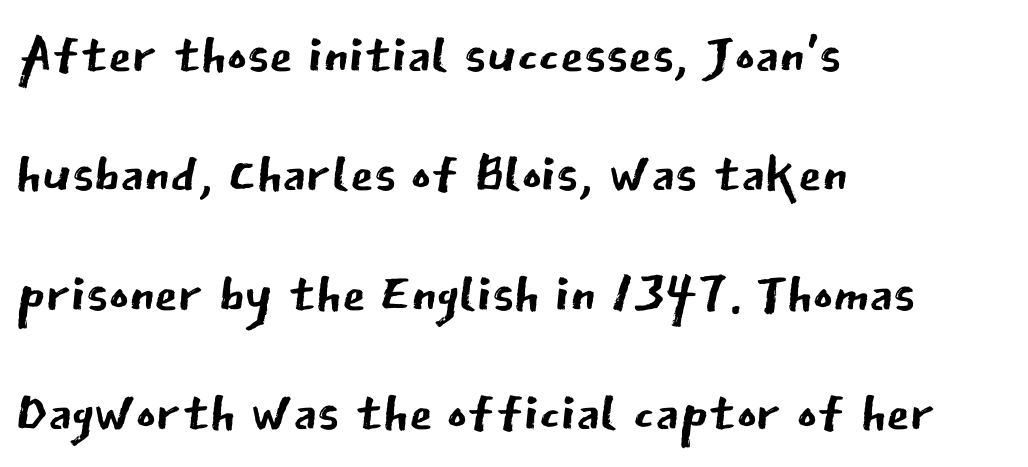
Q: Is the text bold? A: No.
Q: Is the text italic (slanted)? A: No, it is upright.
Q: Is the typeface a serif or a sans-serif typeface? A: Sans-serif.
Q: Is the text underlined? A: No.
Q: How is the paragraph aligned? A: Left-aligned.
Q: Is the spacing between letters normal or unusually wide? A: Normal.
Q: Is the spacing between lines tight, normal or loose? A: Normal.
Q: Width (condensed, normal, or wide)? A: Normal.
Q: Stroke contrast? A: Low.
Q: x-height? A: Medium.
Q: Monospaced? A: No.
